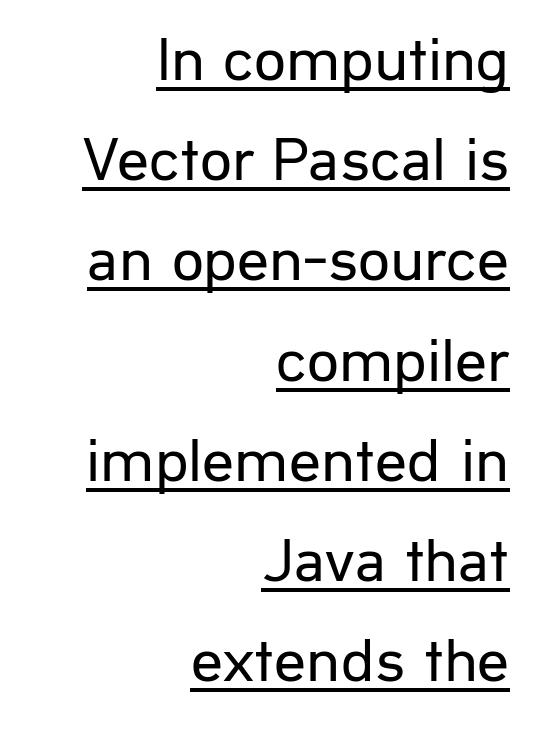
Q: Is the text bold? A: No.
Q: Is the text italic (slanted)? A: No, it is upright.
Q: Is the typeface a serif or a sans-serif typeface? A: Sans-serif.
Q: Is the text underlined? A: Yes.
Q: How is the paragraph aligned? A: Right-aligned.
Q: Is the spacing between letters normal or unusually wide? A: Normal.
Q: Is the spacing between lines tight, normal or loose? A: Normal.
Q: Width (condensed, normal, or wide)? A: Normal.
Q: Stroke contrast? A: Low.
Q: x-height? A: Medium.
Q: Monospaced? A: No.
